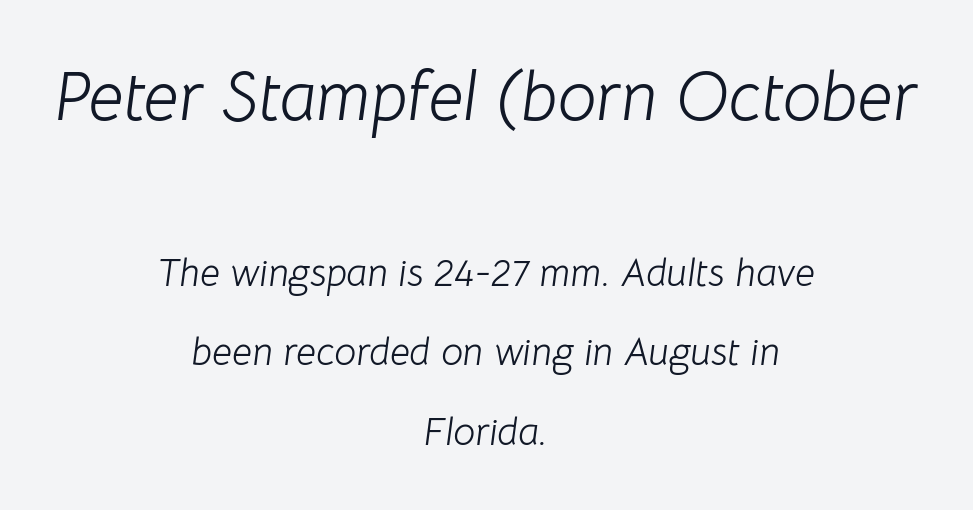
Q: Is the text bold? A: No.
Q: Is the text italic (slanted)? A: Yes, it leans right by about 8 degrees.
Q: Is the text underlined? A: No.
Q: How is the paragraph aligned? A: Centered.
Q: Is the spacing between letters normal or unusually wide? A: Normal.
Q: Is the spacing between lines tight, normal or loose? A: Loose.
Q: Which block of text is set in a larger size, the first (top) or the second (bottom)? A: The first (top) one.
Q: Width (condensed, normal, or wide)? A: Normal.
Q: Stroke contrast? A: Low.
Q: x-height? A: Medium.
Q: Monospaced? A: No.
